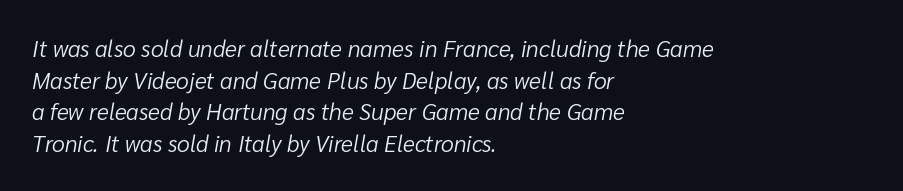
{"italic": "yes", "lean": "right", "slant_degrees": 10, "bold": "no", "underline": "no", "align": "left", "line_spacing": "normal", "line_spacing_ratio": 1.38, "letter_spacing": "normal", "letter_spacing_em": 0.0, "glyph_px": 23}
